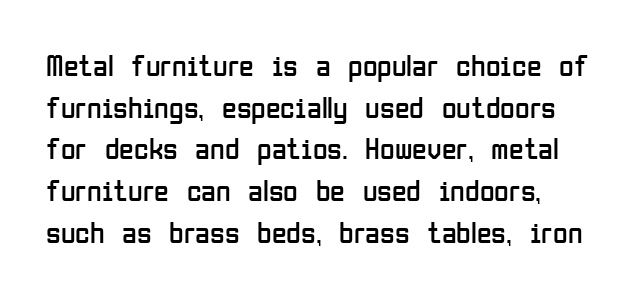
Compared with typical body copy, the letter spacing here is the same. The font family rendered here belongs to the sans-serif group. Proportional: the letters do not fall into vertical columns. Weight: in the light-to-regular range.
